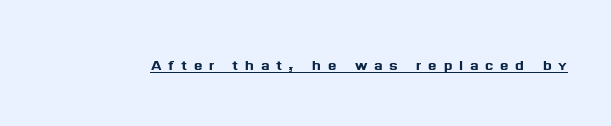
{"italic": "no", "underline": "yes", "letter_spacing": "wide", "letter_spacing_em": 0.33, "glyph_px": 20}
